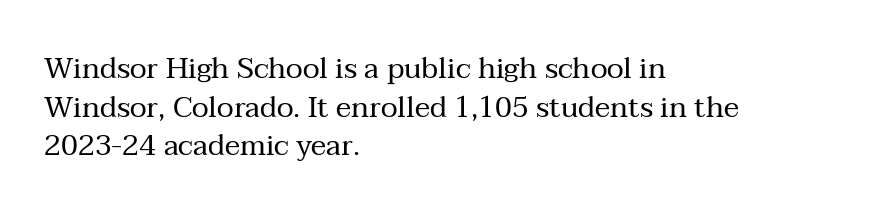
The image shows 29 px regular-weight serif type, upright; set left-aligned, normal line spacing (1.33x), normal letter spacing, not underlined; medium stroke contrast and a medium x-height.
